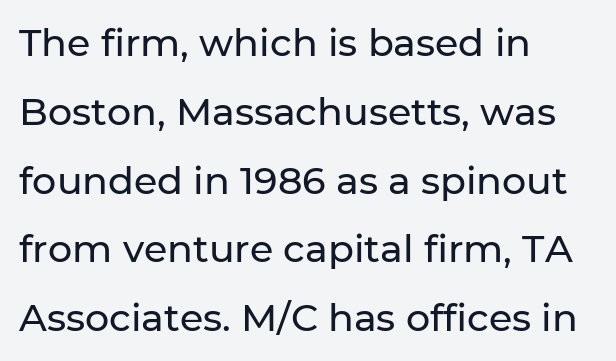
The passage shown has conventional tracking throughout. Unlike italic type, these characters show no tilt at all. Character widths vary here, with narrow letters taking less room than wide ones. This is sans-serif lettering, the kind often seen on screens and signage. The lines are quadded left. Descenders are the only things crossing below the line.
